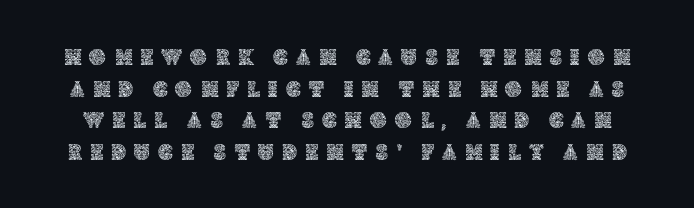
Q: Is the text italic (slanted)? A: No, it is upright.
Q: Is the text underlined? A: No.
Q: Is the spacing between letters normal or unusually wide? A: Unusually wide.
Q: Is the spacing between lines tight, normal or loose? A: Normal.
